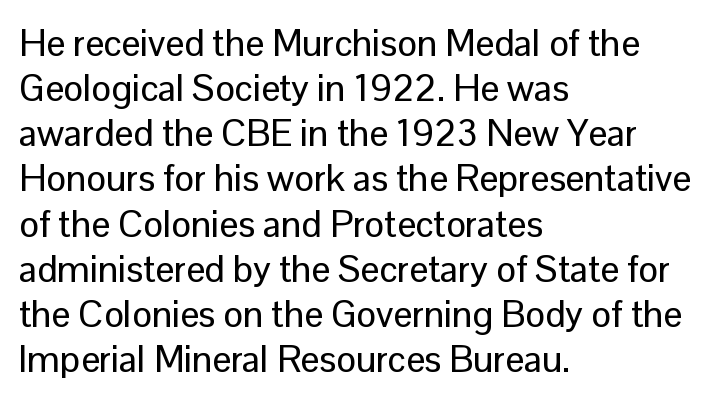
Q: Is the text italic (slanted)? A: No, it is upright.
Q: Is the typeface a serif or a sans-serif typeface? A: Sans-serif.
Q: Is the text underlined? A: No.
Q: How is the paragraph aligned? A: Left-aligned.
Q: Is the spacing between letters normal or unusually wide? A: Normal.
Q: Width (condensed, normal, or wide)? A: Normal.
Q: Stroke contrast? A: Low.
Q: x-height? A: Medium.
Q: Monospaced? A: No.
